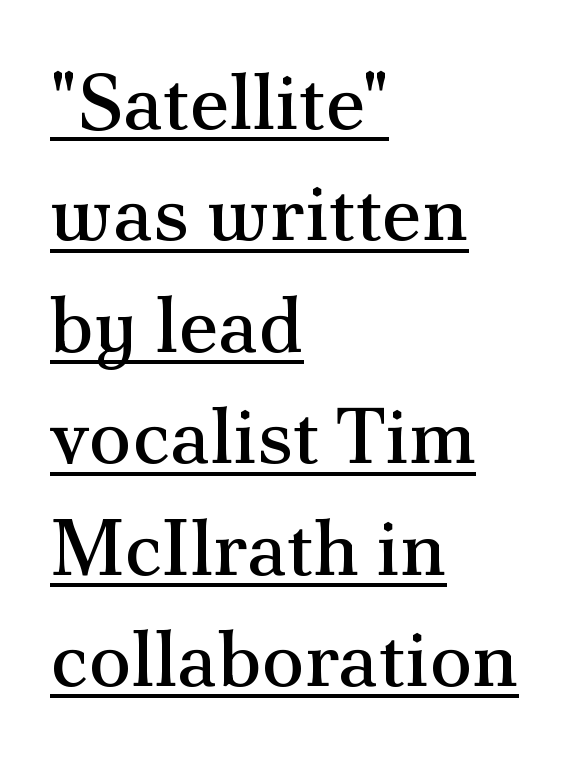
Leading: standard. Weight: not bold — regular or lighter. Underline: present. Typographically, this falls in the serif category. Does the copy run flush right? No — it runs flush left. The rendering uses natural spacing where letterforms have individual widths.
